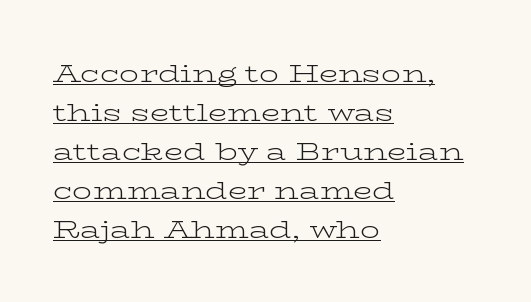
Q: Is the text bold? A: No.
Q: Is the text italic (slanted)? A: No, it is upright.
Q: Is the text underlined? A: Yes.
Q: How is the paragraph aligned? A: Left-aligned.
Q: Is the spacing between letters normal or unusually wide? A: Normal.
Q: Is the spacing between lines tight, normal or loose? A: Normal.
